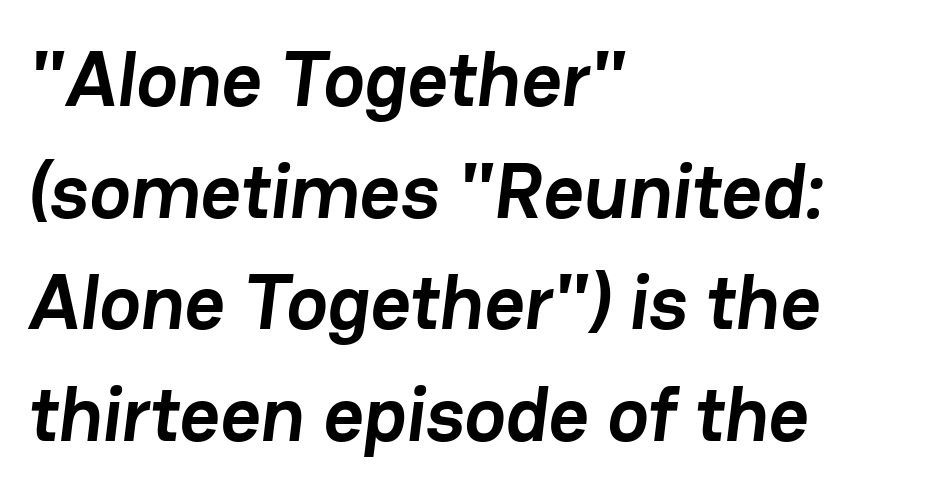
Spacing between characters is what you'd get straight out of the box. Spacing verdict: proportional, widths tailored to each character. The zone under the glyphs is completely vacant. Nothing sits at the stroke ends, so this counts as sans-serif. Successive baselines arrive at the customary interval.
